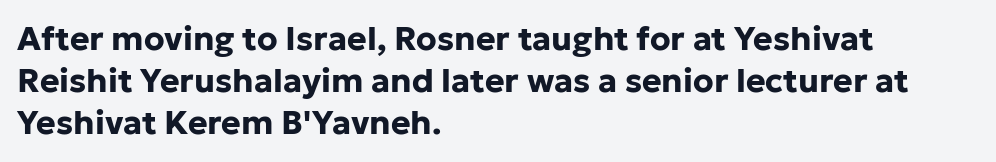
The characters look thick and weighty, a clear bold. The face used here is proportionally spaced, like ordinary book or web type. Posture: straight, roman, zero tilt. Observe the absence of serifs on each vertical stroke in this sample.
